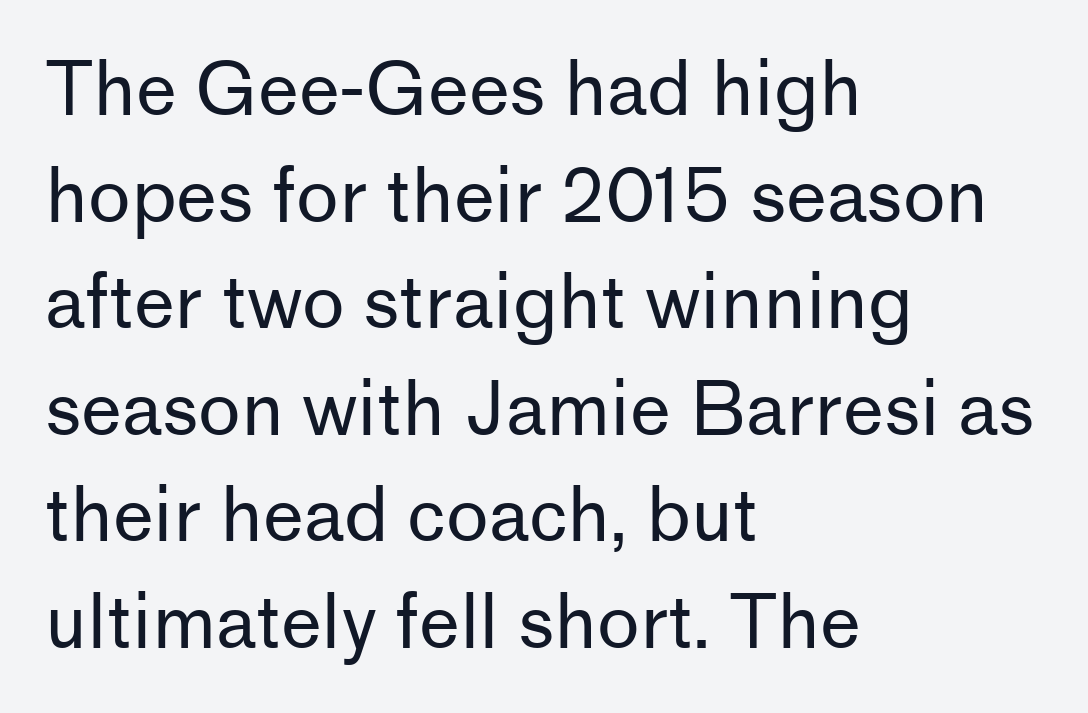
One-word summary of the alignment: left. Regarding leading, the lines here are spaced in the standard way. No letter is thick-stroked: the sample isn't bold. Spacing verdict: proportional, widths tailored to each character.
